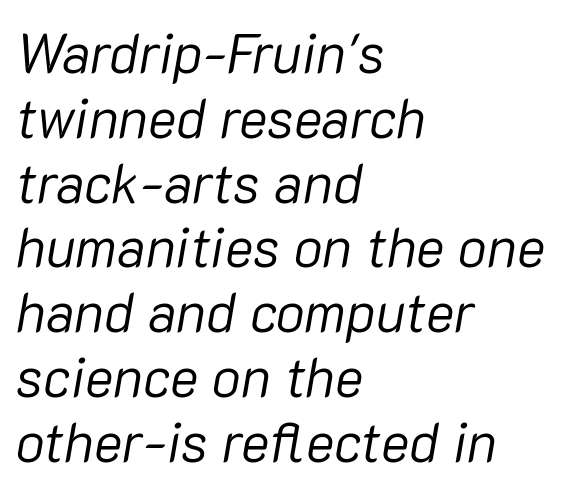
The space beneath each line is pristine and unruled. Observe the lean: these are italic letterforms. Horizontally, the lines are justified to the leading edge only. No extra ink here — the face is not bold.
